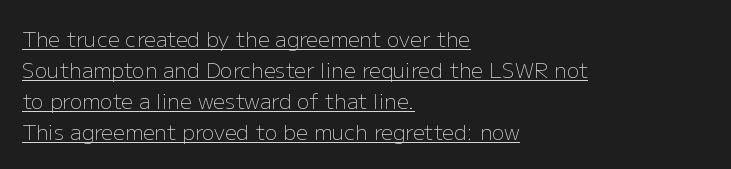
{"italic": "no", "bold": "no", "underline": "yes", "align": "left", "line_spacing": "normal", "line_spacing_ratio": 1.47, "letter_spacing": "normal", "letter_spacing_em": 0.0, "glyph_px": 21}
